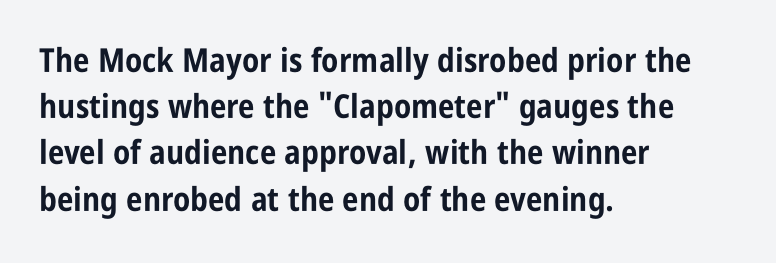
Interline gaps are of average width in this sample. Character widths vary here, with narrow letters taking less room than wide ones. Designer's note — italics off, roman on. Heavy-handed strokes throughout: this text is bold.
